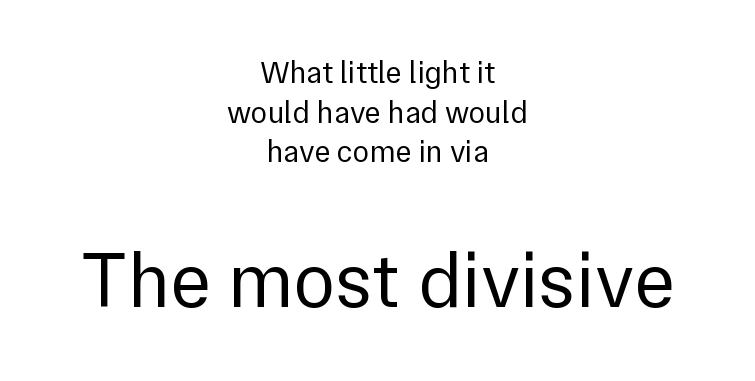
The image shows 78 px regular-weight sans-serif type, upright; set centered, normal line spacing (1.28x), normal letter spacing, not underlined; the second (bottom) block is 2.52x larger; low stroke contrast and a medium x-height.
